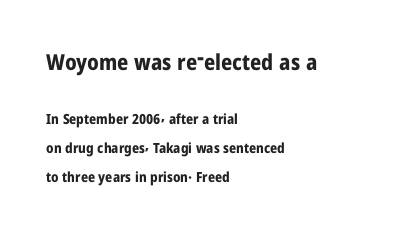
Q: Is the text bold? A: Yes.
Q: Is the text italic (slanted)? A: No, it is upright.
Q: Is the text underlined? A: No.
Q: How is the paragraph aligned? A: Left-aligned.
Q: Is the spacing between letters normal or unusually wide? A: Normal.
Q: Is the spacing between lines tight, normal or loose? A: Loose.
Q: Which block of text is set in a larger size, the first (top) or the second (bottom)? A: The first (top) one.
